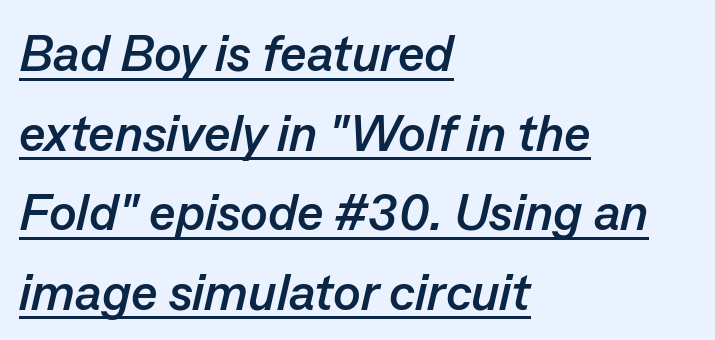
Q: Is the text bold? A: Yes.
Q: Is the text italic (slanted)? A: Yes, it leans right by about 13 degrees.
Q: Is the text underlined? A: Yes.
Q: How is the paragraph aligned? A: Left-aligned.
Q: Is the spacing between letters normal or unusually wide? A: Normal.
Q: Is the spacing between lines tight, normal or loose? A: Normal.
Q: Width (condensed, normal, or wide)? A: Normal.
Q: Stroke contrast? A: Low.
Q: x-height? A: Medium.
Q: Monospaced? A: No.
